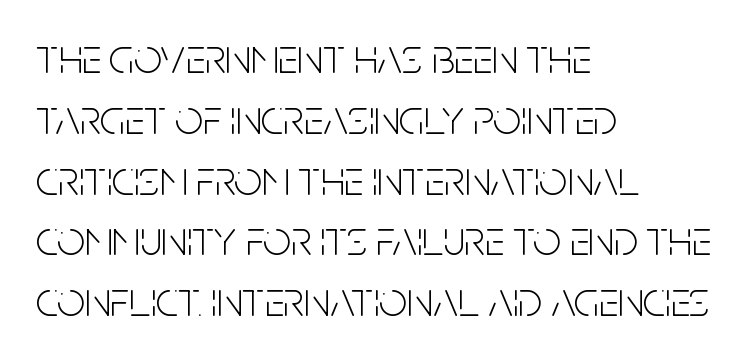
The image shows 49 px light, condensed sans-serif type, upright; set left-aligned, line spacing 1.24x, normal letter spacing, not underlined; low stroke contrast and a large x-height.
